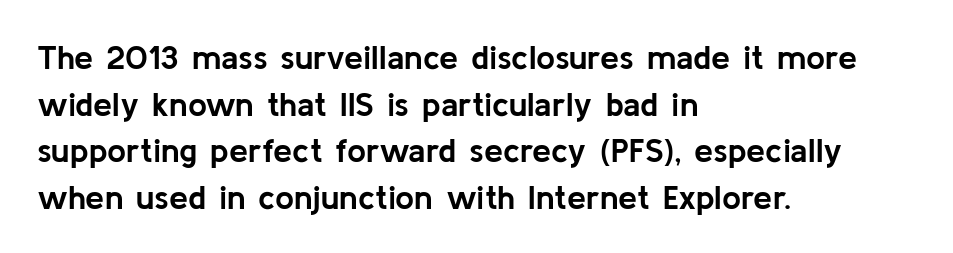
These words are printed bold, with thick strokes throughout. Check the space under the baseline: it is left empty. Tracking value appears to be zero — textbook default spacing. Visually the block forms a straight wall on the left and a jagged coastline on the right. Font category for this specimen: sans-serif.
